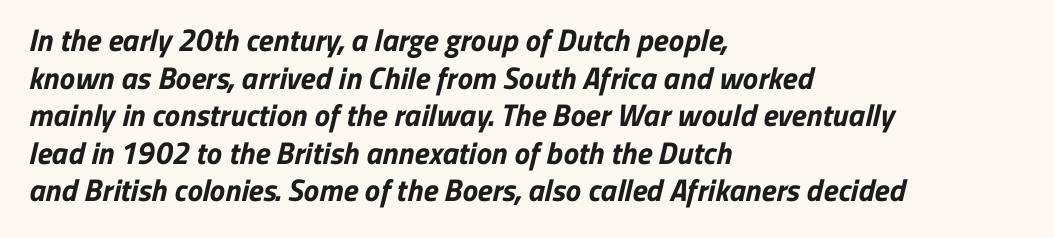
The image shows 31 px bold sans-serif type; set left-aligned, line spacing 1.21x, normal letter spacing, not underlined; low stroke contrast and a medium x-height.
